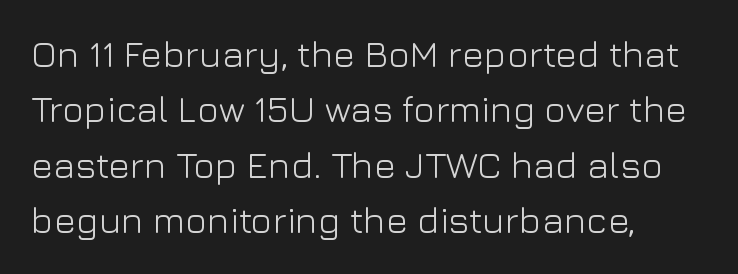
The letters stand upright; this is a roman face. Weight class: somewhere from thin through regular. The ragged edge is on the right, which tells us the setting is flush left. What's the leading like? Ordinary, nothing unusual. A sans-serif font was chosen for this passage. Check the space under the baseline: it is left empty.
